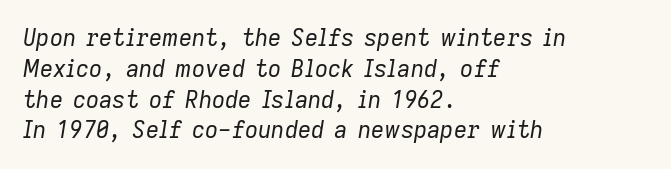
The image shows 23 px text type, italic (leaning right); set left-aligned, normal line spacing (1.34x), normal letter spacing, not underlined.
